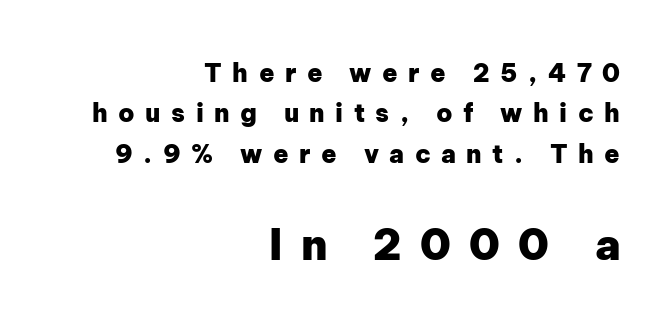
{"serif": "no", "italic": "no", "bold": "yes", "weight": "heavy", "width": "normal", "stroke_contrast": "low", "x_height": "medium", "monospaced": "no", "underline": "no", "align": "right", "line_spacing": "normal", "line_spacing_ratio": 1.62, "letter_spacing": "wide", "letter_spacing_em": 0.42, "larger_block": "second", "size_ratio": 1.72, "glyph_px": 43}
